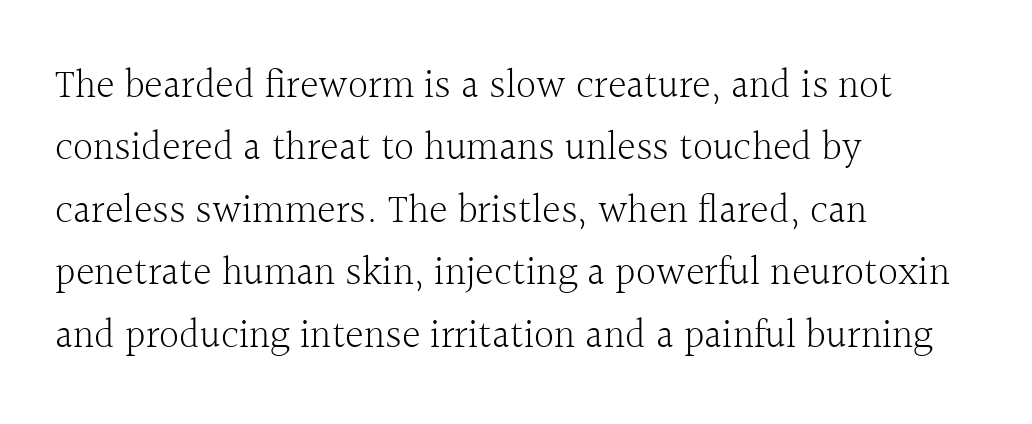
{"serif": "yes", "italic": "no", "bold": "no", "weight": "light", "width": "normal", "x_height": "medium", "monospaced": "no", "underline": "no", "align": "left", "line_spacing": "normal", "line_spacing_ratio": 1.56, "letter_spacing": "normal", "letter_spacing_em": 0.0, "glyph_px": 40}
